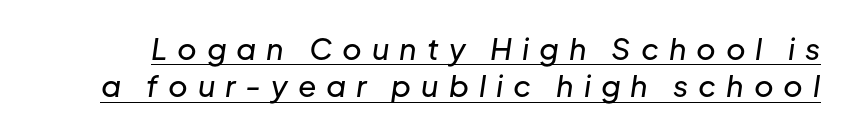
The gaps between neighbouring characters are conspicuously large. Spacing verdict: proportional, widths tailored to each character. You can see a thin bar hugging the bottom of the glyphs. This is oblique type, the kind used for emphasis or titles.
